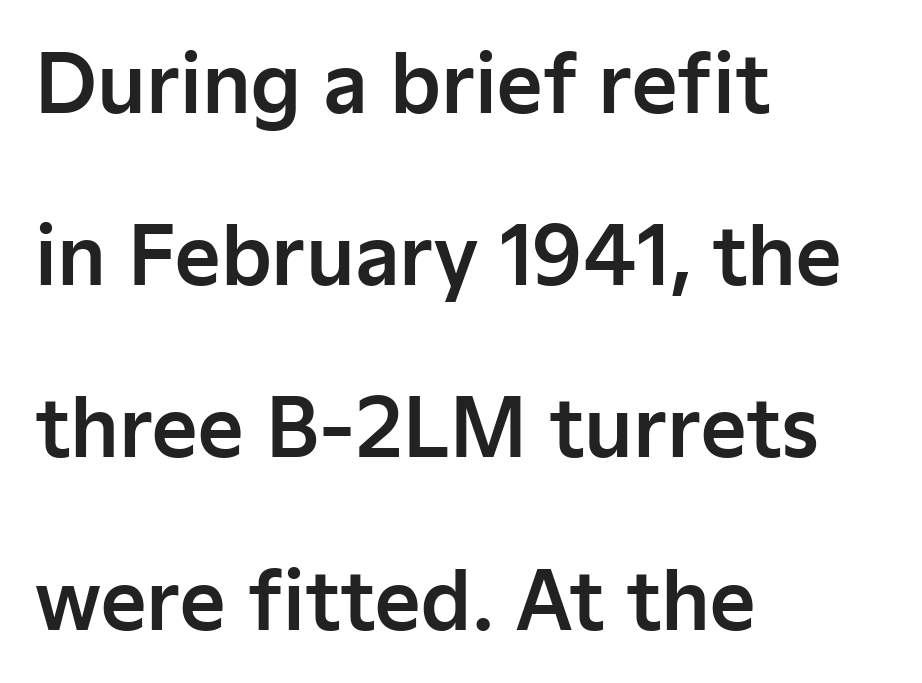
You could not count columns in this text — the font is proportionally spaced. This block would shrink considerably if given ordinary leading; it's expanded now. Notice how the passage keeps a crisp vertical edge on the left only. Words appear dense and cohesive because spacing is normal. Classification — sans serif.
